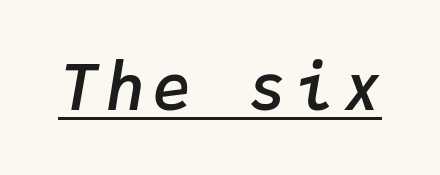
The image shows 64 px semibold type, italic (leaning right), monospaced; set underlined; low stroke contrast and a medium x-height.
